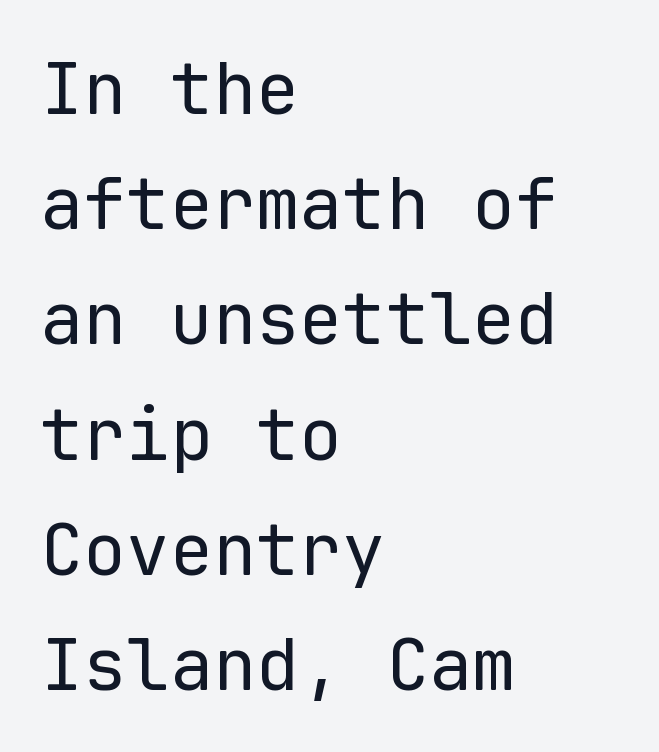
{"serif": "no", "italic": "no", "bold": "no", "weight": "regular", "width": "normal", "stroke_contrast": "low", "x_height": "medium", "monospaced": "yes", "underline": "no", "align": "left", "line_spacing": "normal", "line_spacing_ratio": 1.6, "letter_spacing": "normal", "letter_spacing_em": 0.0, "glyph_px": 72}
